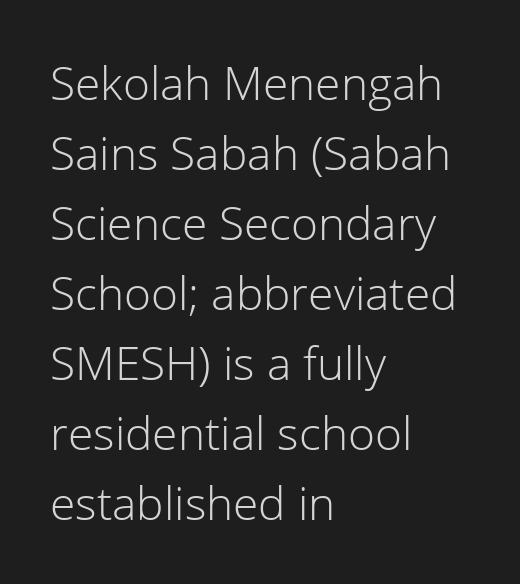
Q: Is the text bold? A: No.
Q: Is the text italic (slanted)? A: No, it is upright.
Q: Is the typeface a serif or a sans-serif typeface? A: Sans-serif.
Q: Is the text underlined? A: No.
Q: How is the paragraph aligned? A: Left-aligned.
Q: Is the spacing between letters normal or unusually wide? A: Normal.
Q: Is the spacing between lines tight, normal or loose? A: Normal.
Q: Width (condensed, normal, or wide)? A: Normal.
Q: Stroke contrast? A: Low.
Q: x-height? A: Medium.
Q: Monospaced? A: No.
